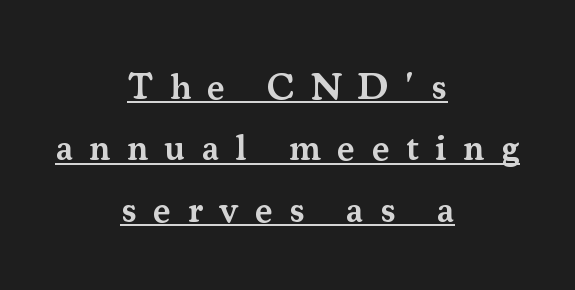
The image shows 37 px semibold serif type, upright; set centered, normal line spacing (1.66x), unusually wide letter spacing (+0.45 em), underlined; medium stroke contrast and a small x-height.
